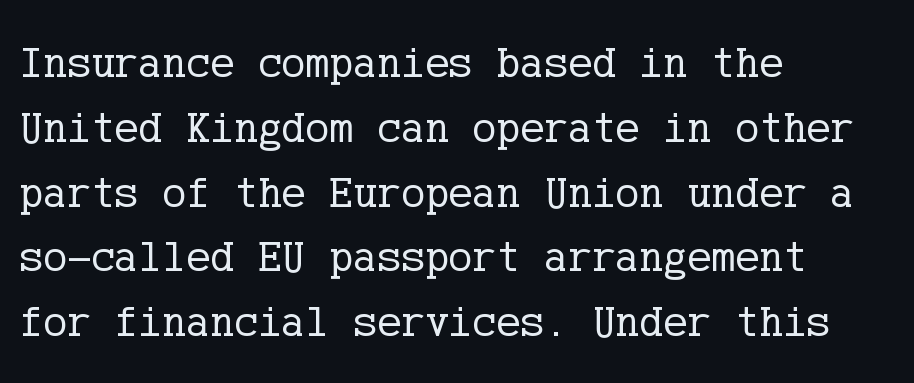
The image shows 45 px regular-weight serif type, upright; set left-aligned, normal line spacing (1.44x), normal letter spacing, not underlined; low stroke contrast and a medium x-height.
